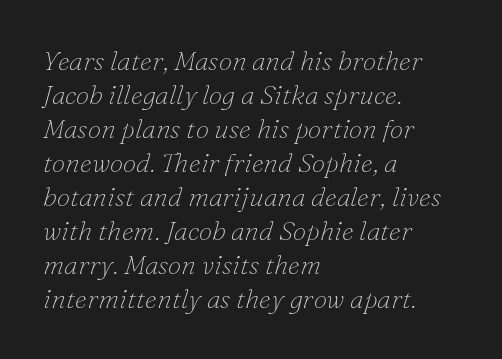
Q: Is the text bold? A: No.
Q: Is the text italic (slanted)? A: Yes, it leans right by about 16 degrees.
Q: Is the text underlined? A: No.
Q: How is the paragraph aligned? A: Left-aligned.
Q: Is the spacing between letters normal or unusually wide? A: Normal.
Q: Is the spacing between lines tight, normal or loose? A: Normal.
